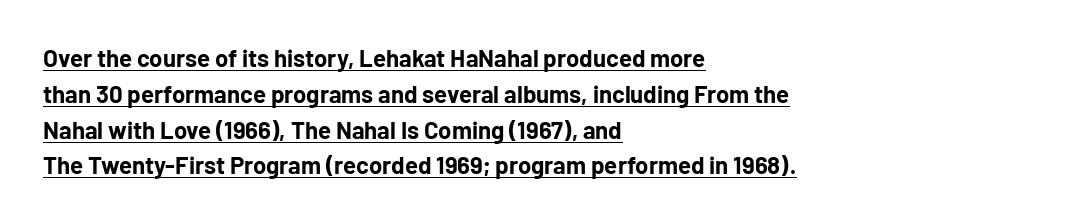
{"italic": "no", "bold": "yes", "underline": "yes", "align": "left", "line_spacing": "normal", "line_spacing_ratio": 1.49, "letter_spacing": "normal", "letter_spacing_em": 0.0, "glyph_px": 24}
